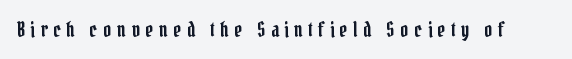
Nobody drew a line under any word here. Someone cranked the tracking dial way up on this one. A typesetter would mark this as roman, not italic.
